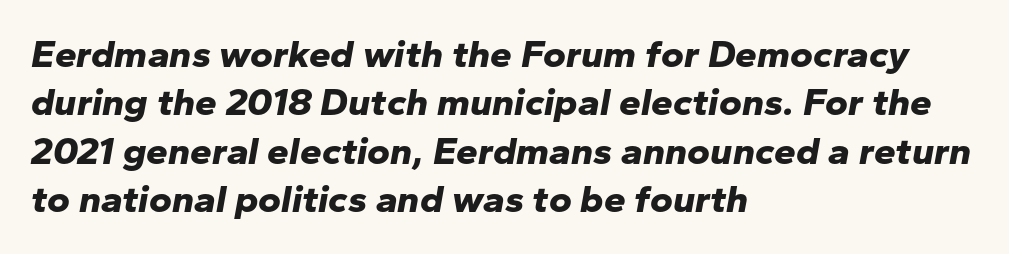
Spacing verdict: proportional, widths tailored to each character. This is oblique type, the kind used for emphasis or titles. Lines of text with bare space underneath. Students, note that the glyphs here touch the page at normal intervals.
